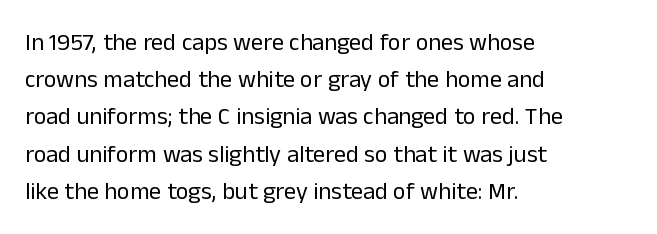
Ordinary non-slanted type is in use. This sample uses plain, unmodified letter spacing. Has an underline been added? It has not. The designer left line spacing at the default. The cut favours lightness, reaching ordinary text weight at its darkest. Layout note: lines flush left.
